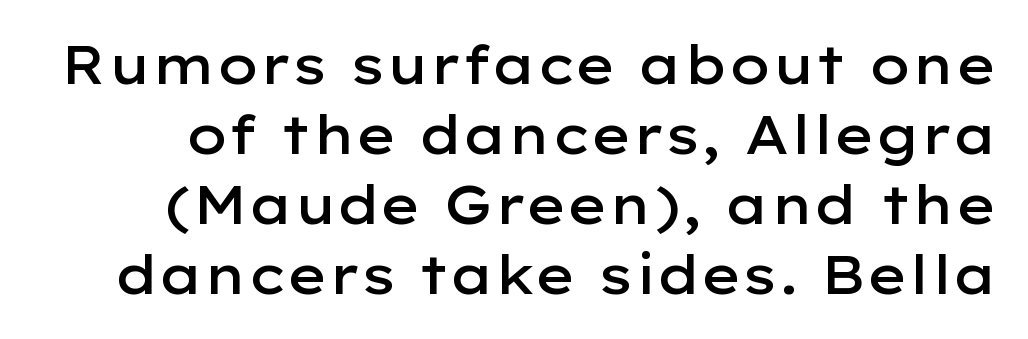
Q: Is the text bold? A: Semi-bold.
Q: Is the text italic (slanted)? A: No, it is upright.
Q: Is the typeface a serif or a sans-serif typeface? A: Sans-serif.
Q: Is the text underlined? A: No.
Q: Is the spacing between letters normal or unusually wide? A: Normal.
Q: Is the spacing between lines tight, normal or loose? A: Normal.
Q: Width (condensed, normal, or wide)? A: Wide.
Q: Stroke contrast? A: Low.
Q: x-height? A: Medium.
Q: Monospaced? A: No.
